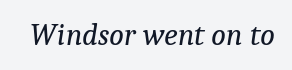
The image shows 31 px regular-weight serif type, italic (leaning right); set normal letter spacing, not underlined; low stroke contrast and a medium x-height.
